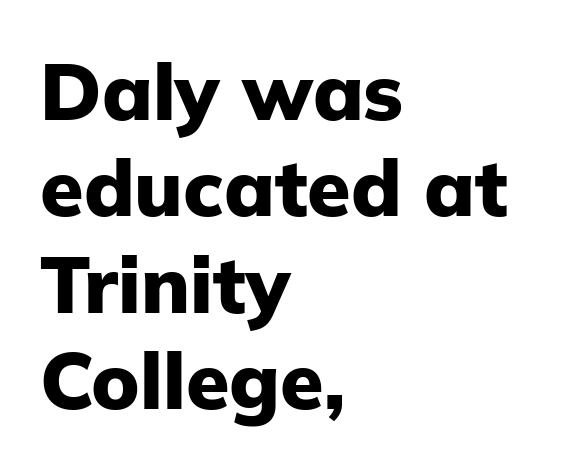
Casual observation: everything's shoved over to the left. Each letter keeps its own natural width here, so spacing adapts to shape. Pretty heavy lettering here — definitely bold. Stroke terminals: plain, sans-serif. A typesetter would mark this as roman, not italic.
